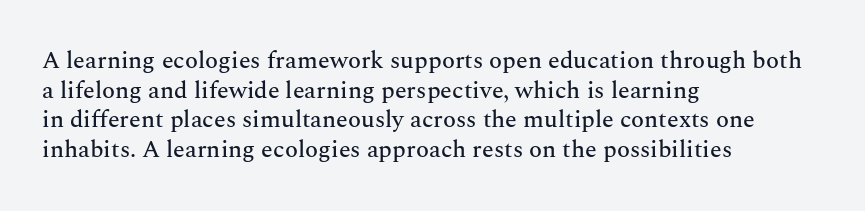
The image shows 24 px text type, upright; set left-aligned, line spacing 1.23x, normal letter spacing, not underlined.
